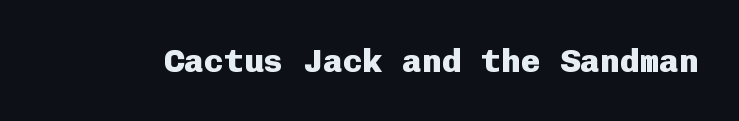
Q: Is the text bold? A: Yes.
Q: Is the text italic (slanted)? A: No, it is upright.
Q: Is the typeface a serif or a sans-serif typeface? A: Sans-serif.
Q: Is the text underlined? A: No.
Q: Is the spacing between letters normal or unusually wide? A: Normal.
Q: Width (condensed, normal, or wide)? A: Normal.
Q: Stroke contrast? A: Low.
Q: x-height? A: Medium.
Q: Monospaced? A: Yes.
